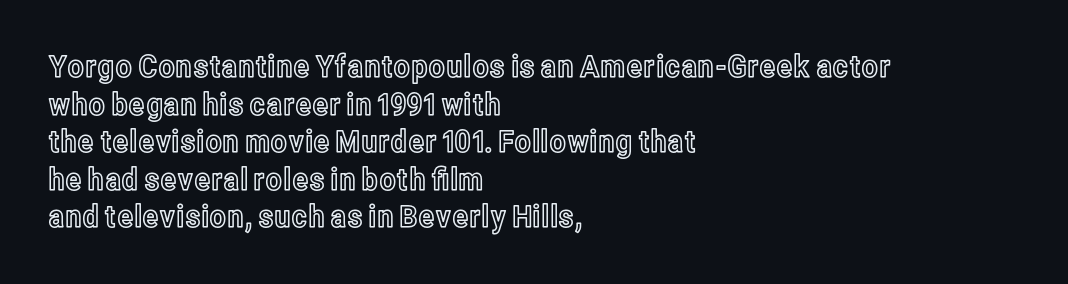
The image shows 31 px condensed type, upright; set left-aligned, line spacing 1.21x, normal letter spacing, not underlined; a medium x-height.
